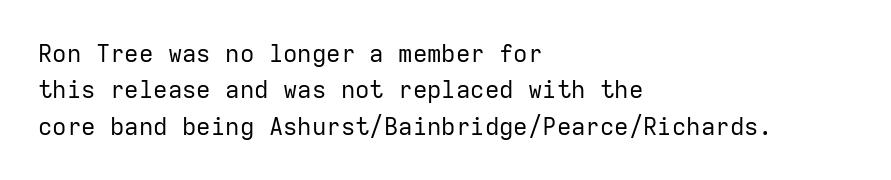
The image shows 24 px text type, upright; set left-aligned, normal line spacing (1.52x), normal letter spacing, not underlined.
